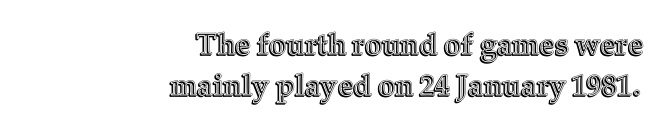
{"italic": "no", "width": "normal", "x_height": "medium", "monospaced": "no", "underline": "no", "align": "right", "line_spacing": "normal", "line_spacing_ratio": 1.38, "letter_spacing": "normal", "letter_spacing_em": 0.0, "glyph_px": 30}
